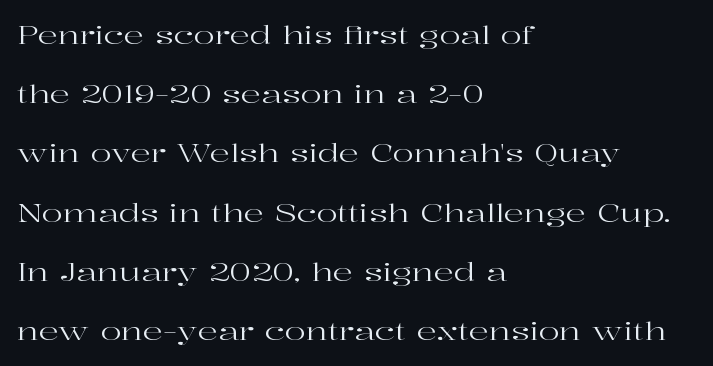
{"italic": "no", "bold": "no", "underline": "no", "align": "left", "line_spacing": "loose", "line_spacing_ratio": 2.37, "letter_spacing": "normal", "letter_spacing_em": 0.0, "glyph_px": 25}
